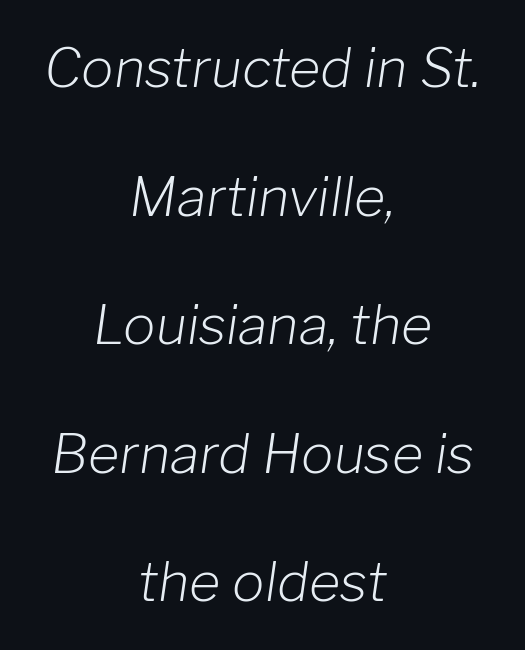
The image shows 54 px light type, italic (leaning right); set centered, loose line spacing (2.38x), normal letter spacing, not underlined; low stroke contrast and a medium x-height.
